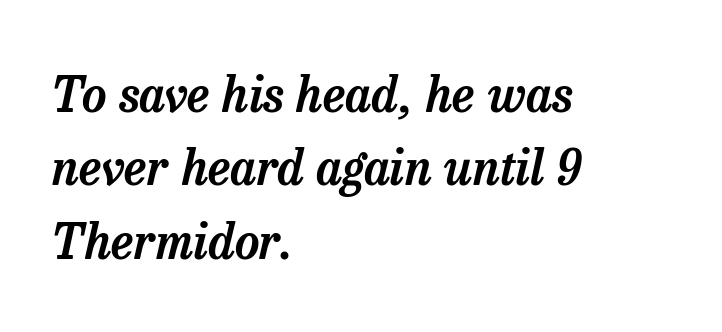
The image shows 48 px serif type, italic (leaning right); set left-aligned, normal line spacing (1.53x), normal letter spacing, not underlined; low stroke contrast and a medium x-height.
